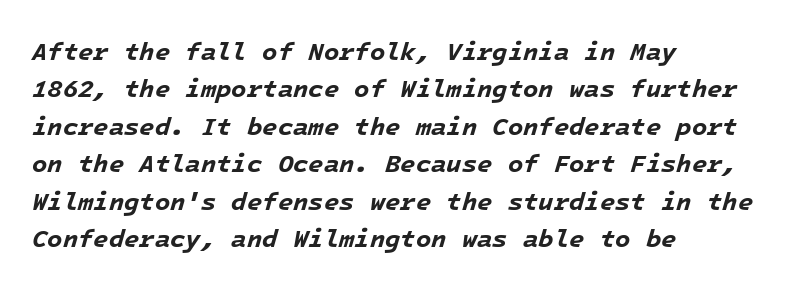
Q: Is the text bold? A: Yes.
Q: Is the text italic (slanted)? A: Yes, it leans right by about 16 degrees.
Q: Is the text underlined? A: No.
Q: How is the paragraph aligned? A: Left-aligned.
Q: Is the spacing between letters normal or unusually wide? A: Normal.
Q: Is the spacing between lines tight, normal or loose? A: Normal.
